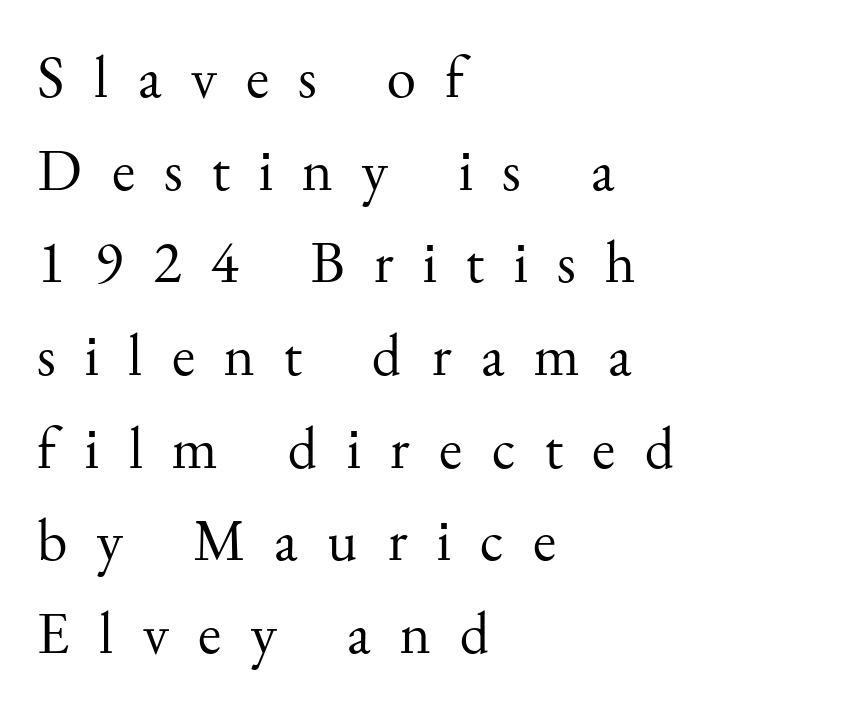
The image shows 59 px regular-weight serif type, upright; set left-aligned, normal line spacing (1.57x), unusually wide letter spacing (+0.5 em), not underlined; medium stroke contrast and a small x-height.
